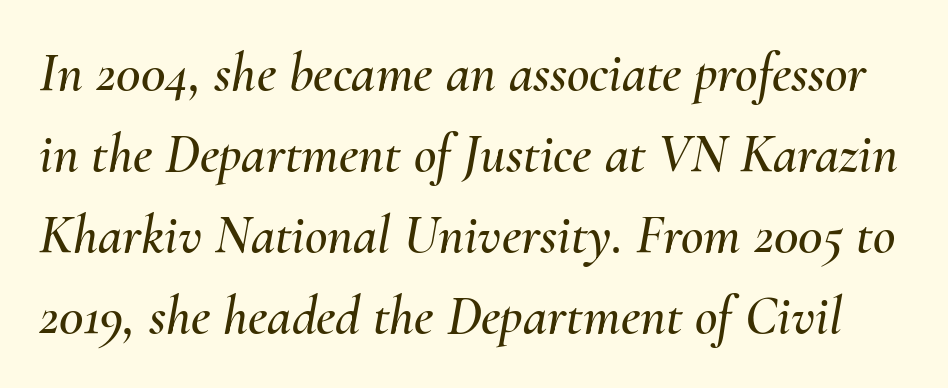
Q: Is the text italic (slanted)? A: Yes, it leans right by about 10 degrees.
Q: Is the text underlined? A: No.
Q: Is the spacing between letters normal or unusually wide? A: Normal.
Q: Is the spacing between lines tight, normal or loose? A: Normal.
Q: Width (condensed, normal, or wide)? A: Normal.
Q: Stroke contrast? A: Medium.
Q: x-height? A: Small.
Q: Monospaced? A: No.
